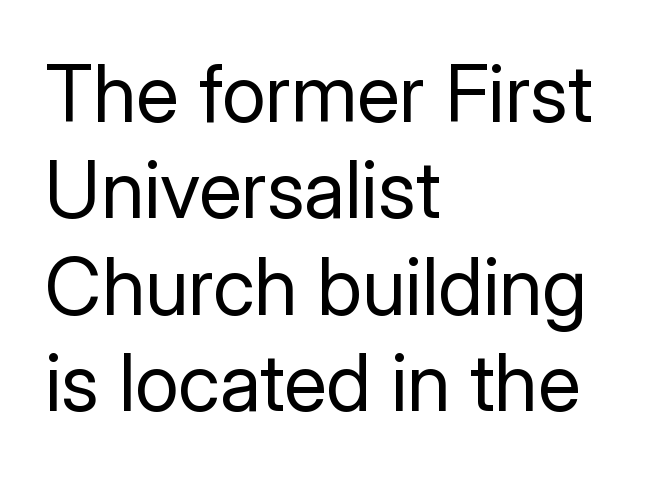
Q: Is the text bold? A: No.
Q: Is the text italic (slanted)? A: No, it is upright.
Q: Is the typeface a serif or a sans-serif typeface? A: Sans-serif.
Q: Is the text underlined? A: No.
Q: How is the paragraph aligned? A: Left-aligned.
Q: Is the spacing between letters normal or unusually wide? A: Normal.
Q: Width (condensed, normal, or wide)? A: Normal.
Q: Stroke contrast? A: Low.
Q: x-height? A: Medium.
Q: Monospaced? A: No.
